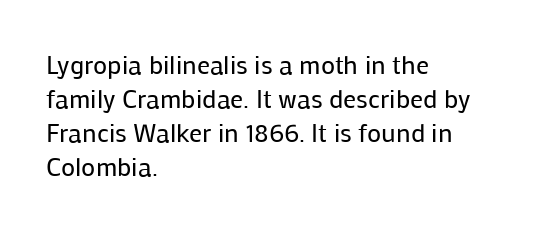
Q: Is the text bold? A: No.
Q: Is the text italic (slanted)? A: No, it is upright.
Q: Is the text underlined? A: No.
Q: How is the paragraph aligned? A: Left-aligned.
Q: Is the spacing between letters normal or unusually wide? A: Normal.
Q: Is the spacing between lines tight, normal or loose? A: Normal.
